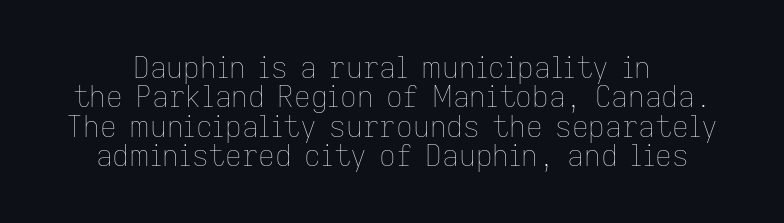
The image shows 29 px thin type, upright; set tight line spacing (1.01x), normal letter spacing, not underlined; low stroke contrast and a medium x-height.
